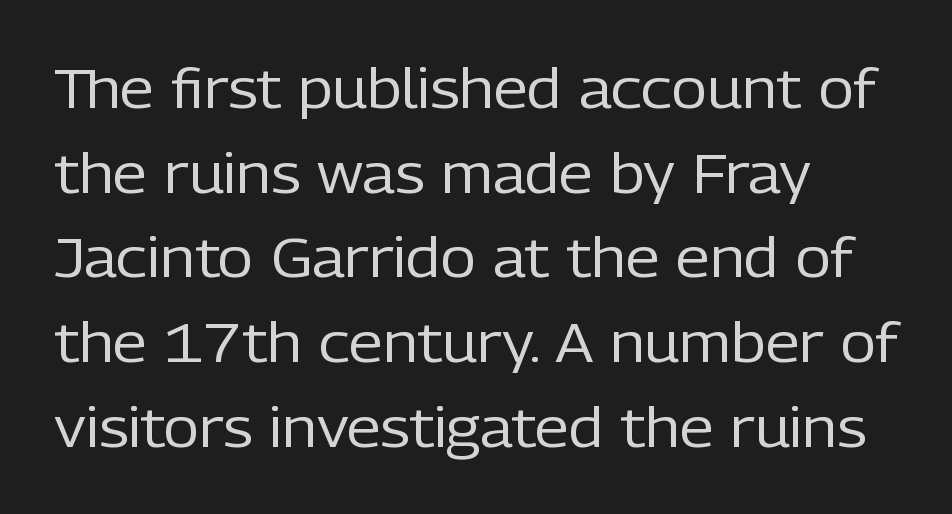
{"serif": "no", "italic": "no", "bold": "no", "weight": "regular", "width": "normal", "stroke_contrast": "low", "x_height": "medium", "monospaced": "no", "underline": "no", "align": "left", "line_spacing": "normal", "line_spacing_ratio": 1.54, "letter_spacing": "normal", "letter_spacing_em": 0.0, "glyph_px": 55}
